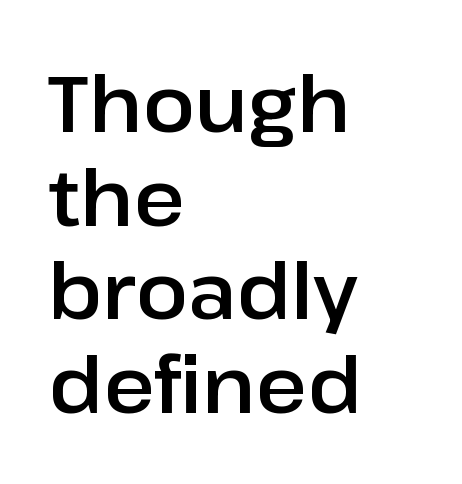
{"serif": "no", "italic": "no", "width": "normal", "stroke_contrast": "low", "x_height": "medium", "monospaced": "no", "underline": "no", "align": "left", "line_spacing_ratio": 1.2, "letter_spacing": "normal", "letter_spacing_em": 0.0, "glyph_px": 78}
